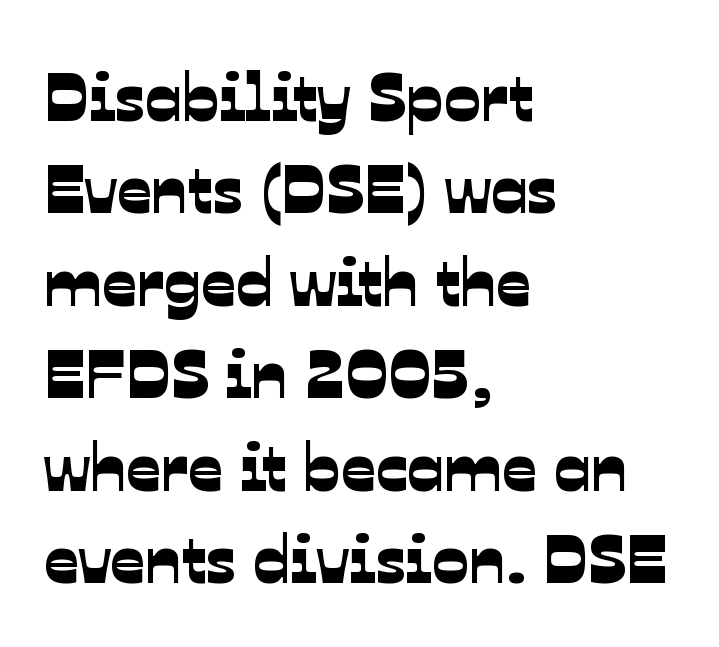
{"serif": "no", "width": "normal", "stroke_contrast": "low", "x_height": "medium", "monospaced": "no", "underline": "no", "align": "left", "line_spacing": "normal", "line_spacing_ratio": 1.36, "letter_spacing": "normal", "letter_spacing_em": 0.0, "glyph_px": 68}
